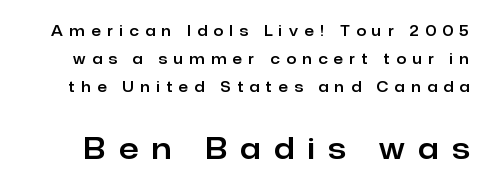
This sample has the flowing, uneven cadence of proportional lettering. A roman cut, with each character standing at attention. Spacing between characters has been opened up far beyond the box default. The designer dialed line spacing up above the default. Rule under the text: the space is simply empty.
